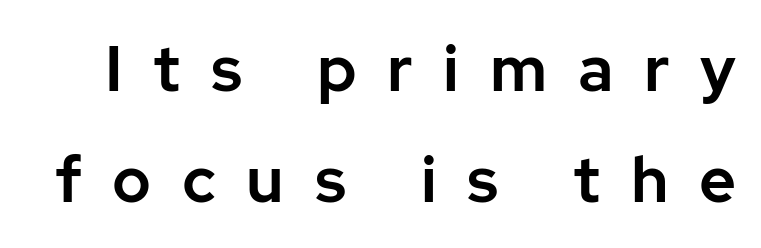
Has an underline been added? It has not. Note: no serifs on the glyphs. The passage shown is typed in a proportional face where columns would drift. The axis of the letterforms is exactly vertical. Short note: letters widely spaced.
